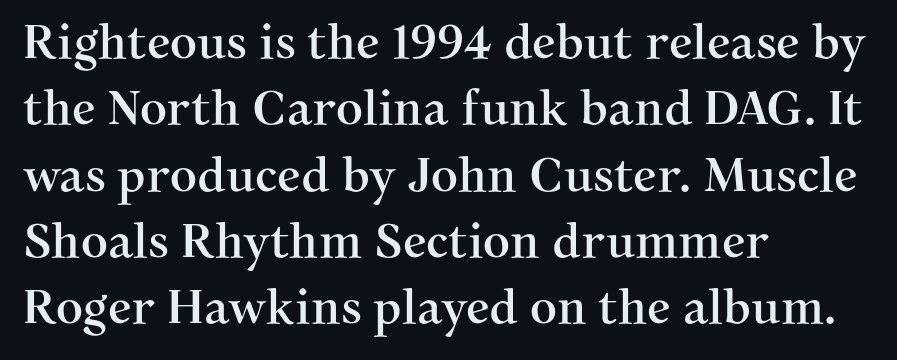
The line texture is even and compact thanks to regular tracking. The rendering uses natural spacing where letterforms have individual widths. This sample keeps an unexceptional amount of space between lines. Line starts are locked; line ends wander. Does the type have serifs? Yes, each stem ends in a small foot. A roman cut, with each character standing at attention.
